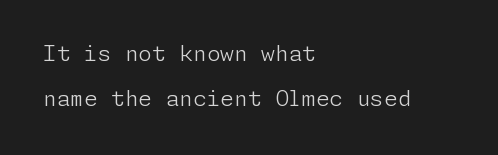
The image shows 22 px text type, upright; set left-aligned, loose line spacing (2.05x), normal letter spacing, not underlined.
